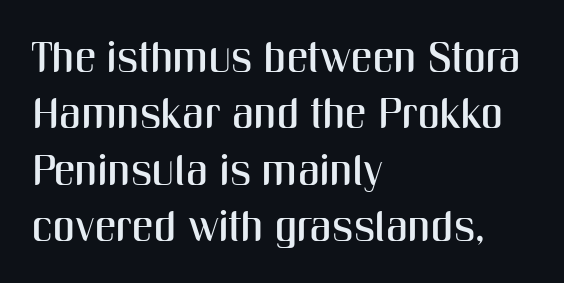
The face used here is proportionally spaced, like ordinary book or web type. Nothing unusual about the tracking: characters are spaced as the font intends. Ascenders rise straight up at ninety degrees. Check under the words: just untouched page. You can tell from the bare stems that sans-serif type was used.
